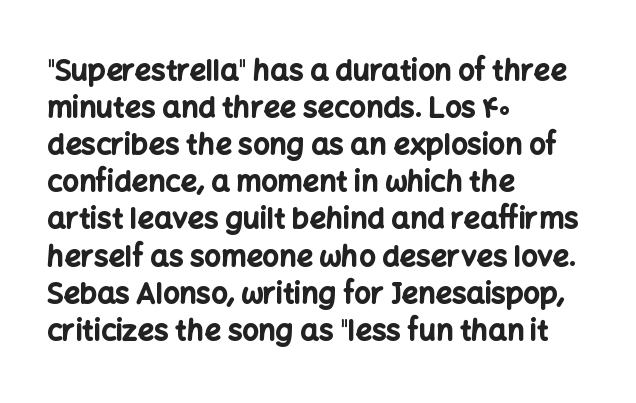
The image shows 29 px bold sans-serif type, upright; set left-aligned, normal line spacing (1.28x), normal letter spacing, not underlined; low stroke contrast and a medium x-height.
